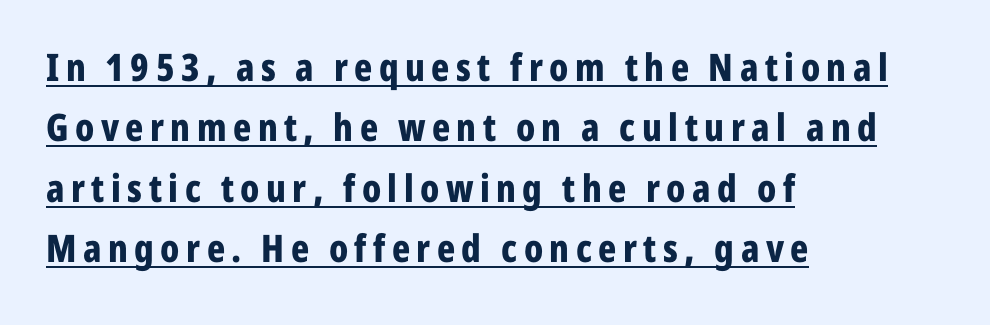
{"serif": "no", "italic": "no", "bold": "yes", "weight": "bold", "width": "condensed", "stroke_contrast": "low", "x_height": "medium", "monospaced": "no", "underline": "yes", "align": "left", "line_spacing": "normal", "line_spacing_ratio": 1.59, "glyph_px": 38}
